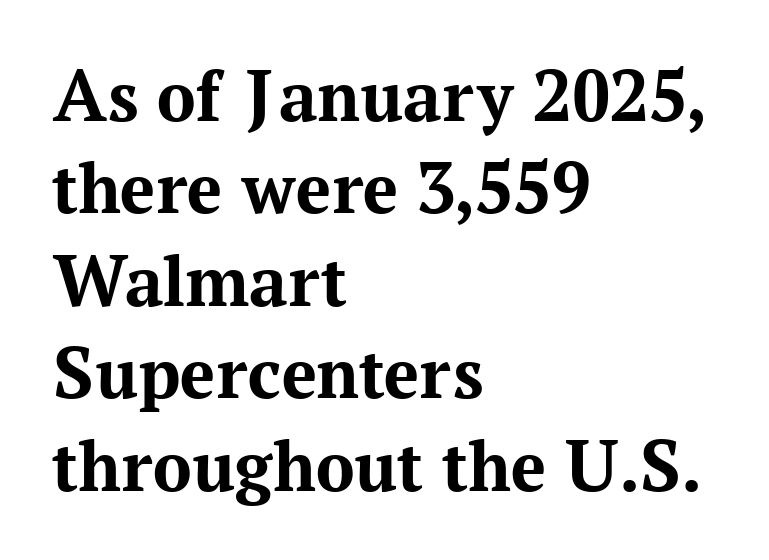
{"serif": "yes", "italic": "no", "bold": "yes", "weight": "bold", "width": "normal", "stroke_contrast": "medium", "x_height": "medium", "monospaced": "no", "underline": "no", "align": "left", "line_spacing_ratio": 1.2, "letter_spacing": "normal", "letter_spacing_em": 0.0, "glyph_px": 77}
